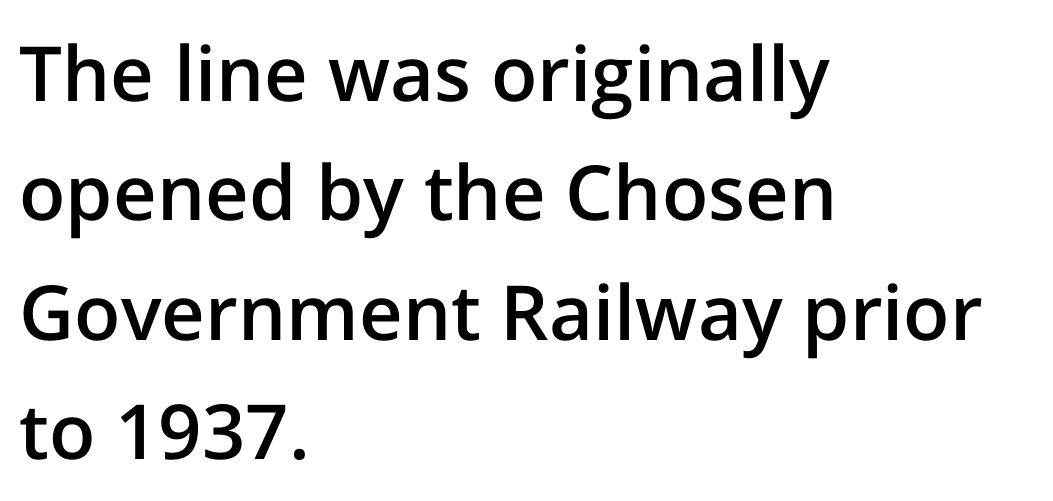
{"serif": "no", "italic": "no", "bold": "semi", "weight": "semibold", "width": "normal", "stroke_contrast": "low", "x_height": "medium", "monospaced": "no", "underline": "no", "align": "left", "line_spacing": "normal", "line_spacing_ratio": 1.57, "letter_spacing": "normal", "letter_spacing_em": 0.0, "glyph_px": 76}
